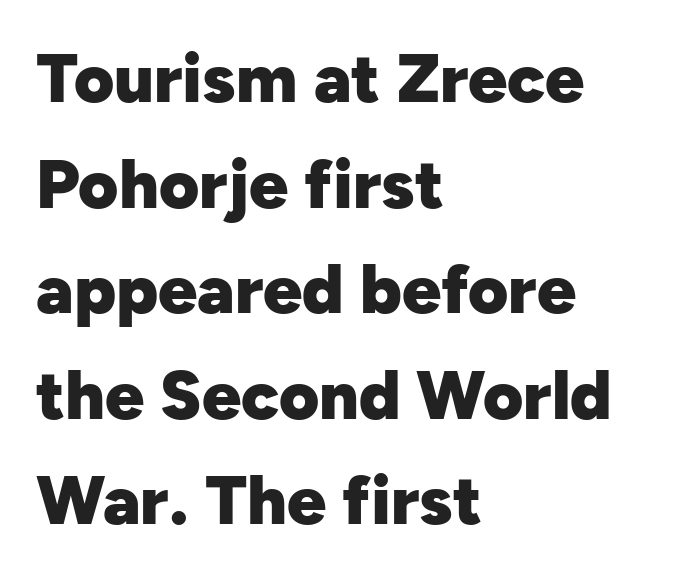
Q: Is the text bold? A: Yes.
Q: Is the text italic (slanted)? A: No, it is upright.
Q: Is the typeface a serif or a sans-serif typeface? A: Sans-serif.
Q: Is the text underlined? A: No.
Q: How is the paragraph aligned? A: Left-aligned.
Q: Is the spacing between letters normal or unusually wide? A: Normal.
Q: Is the spacing between lines tight, normal or loose? A: Normal.
Q: Width (condensed, normal, or wide)? A: Normal.
Q: Stroke contrast? A: Low.
Q: x-height? A: Medium.
Q: Monospaced? A: No.
